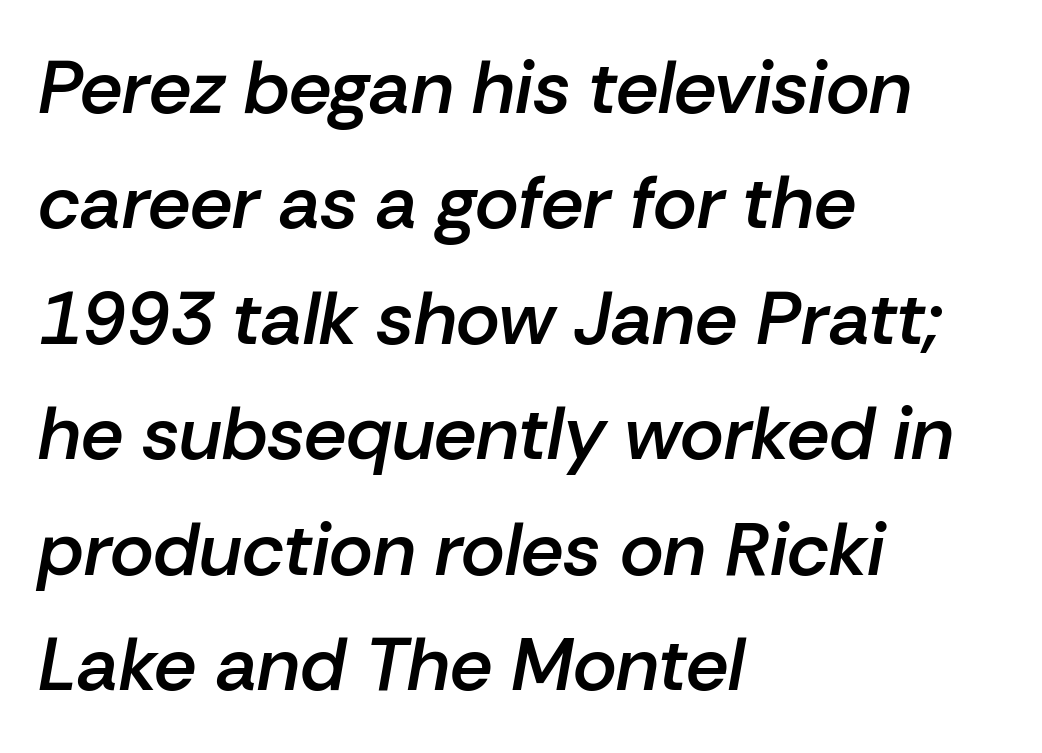
The image shows 75 px semibold type, italic (leaning right); set left-aligned, normal line spacing (1.54x), normal letter spacing, not underlined; low stroke contrast and a medium x-height.
